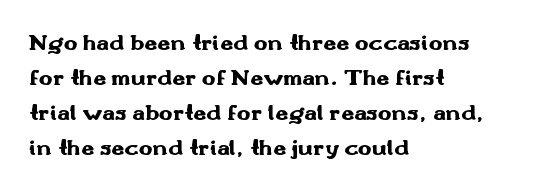
The image shows 23 px bold type, upright; set left-aligned, normal line spacing (1.52x), normal letter spacing, not underlined.
